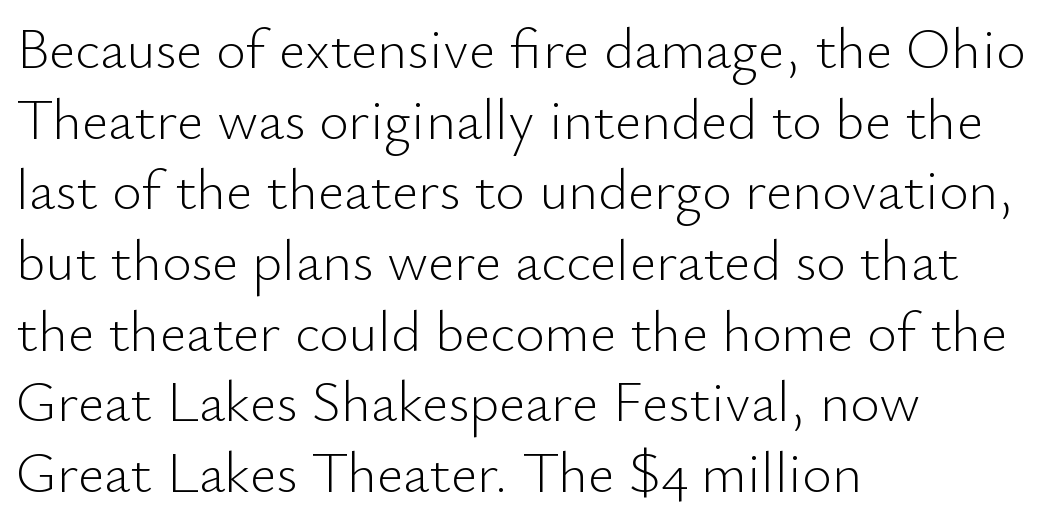
{"serif": "no", "italic": "no", "bold": "no", "weight": "light", "width": "normal", "stroke_contrast": "low", "x_height": "small", "monospaced": "no", "underline": "no", "align": "left", "line_spacing_ratio": 1.24, "letter_spacing": "normal", "letter_spacing_em": 0.0, "glyph_px": 57}
